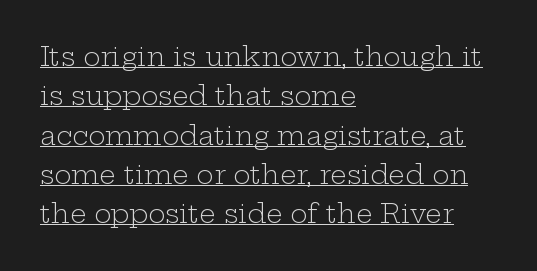
The image shows 26 px text type, upright; set left-aligned, normal line spacing (1.51x), normal letter spacing, underlined.
